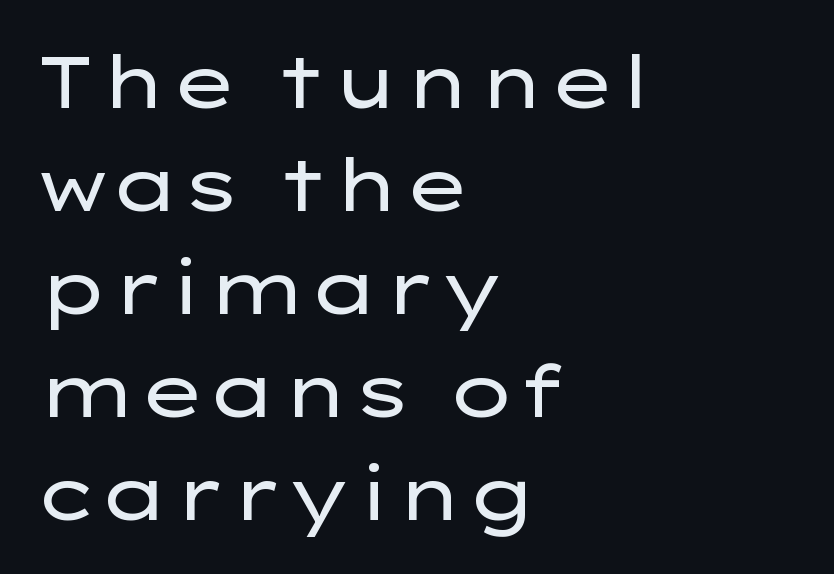
{"serif": "no", "italic": "no", "bold": "no", "weight": "regular", "width": "wide", "stroke_contrast": "low", "x_height": "medium", "monospaced": "no", "underline": "no", "align": "left", "line_spacing": "normal", "line_spacing_ratio": 1.41, "letter_spacing": "normal", "letter_spacing_em": 0.0, "glyph_px": 73}
